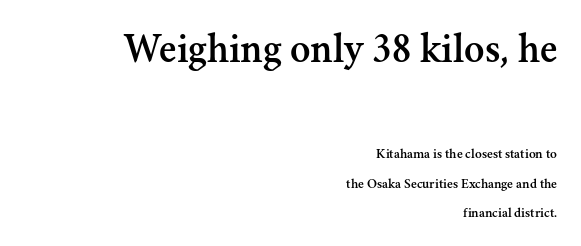
Q: Is the text italic (slanted)? A: No, it is upright.
Q: Is the typeface a serif or a sans-serif typeface? A: Serif.
Q: Is the text underlined? A: No.
Q: How is the paragraph aligned? A: Right-aligned.
Q: Is the spacing between letters normal or unusually wide? A: Normal.
Q: Is the spacing between lines tight, normal or loose? A: Loose.
Q: Which block of text is set in a larger size, the first (top) or the second (bottom)? A: The first (top) one.
Q: Width (condensed, normal, or wide)? A: Normal.
Q: Stroke contrast? A: Medium.
Q: x-height? A: Small.
Q: Monospaced? A: No.
